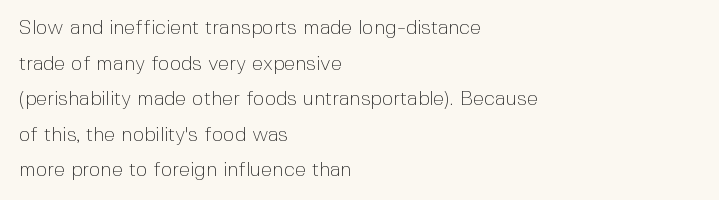
The image shows 20 px text type, upright; set left-aligned, line spacing 1.78x, normal letter spacing, not underlined.
